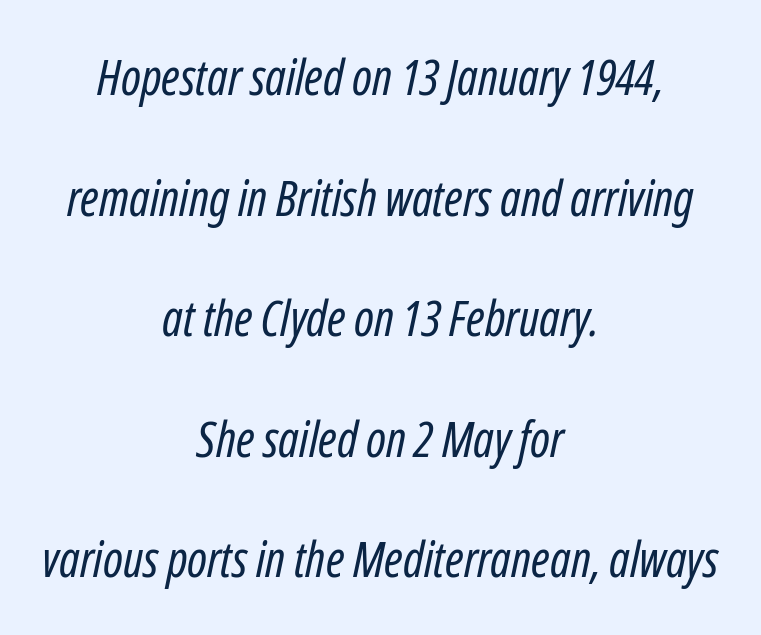
This is not heavy type; no bold has been used. Which margin do the lines hug? Neither — every line sits in the middle. The zone under the glyphs is completely vacant. Characters are canted at an angle relative to the baseline's perpendicular.
